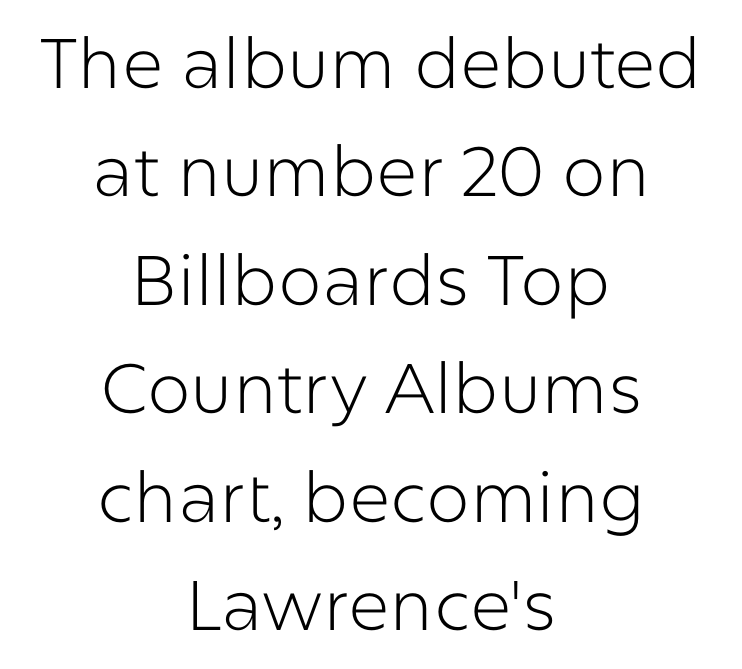
{"serif": "no", "italic": "no", "bold": "no", "weight": "light", "width": "normal", "stroke_contrast": "low", "x_height": "medium", "monospaced": "no", "underline": "no", "align": "center", "line_spacing": "normal", "line_spacing_ratio": 1.55, "letter_spacing": "normal", "letter_spacing_em": 0.0, "glyph_px": 70}
